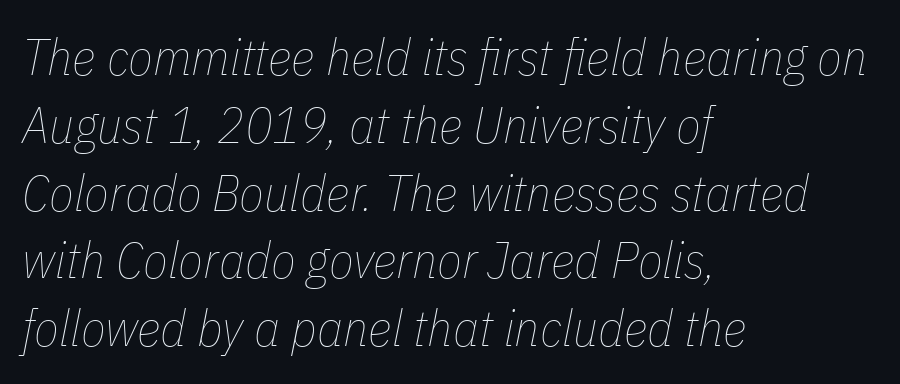
The image shows 51 px thin, condensed type, italic (leaning right); set left-aligned, normal line spacing (1.33x), normal letter spacing, not underlined; low stroke contrast and a medium x-height.
